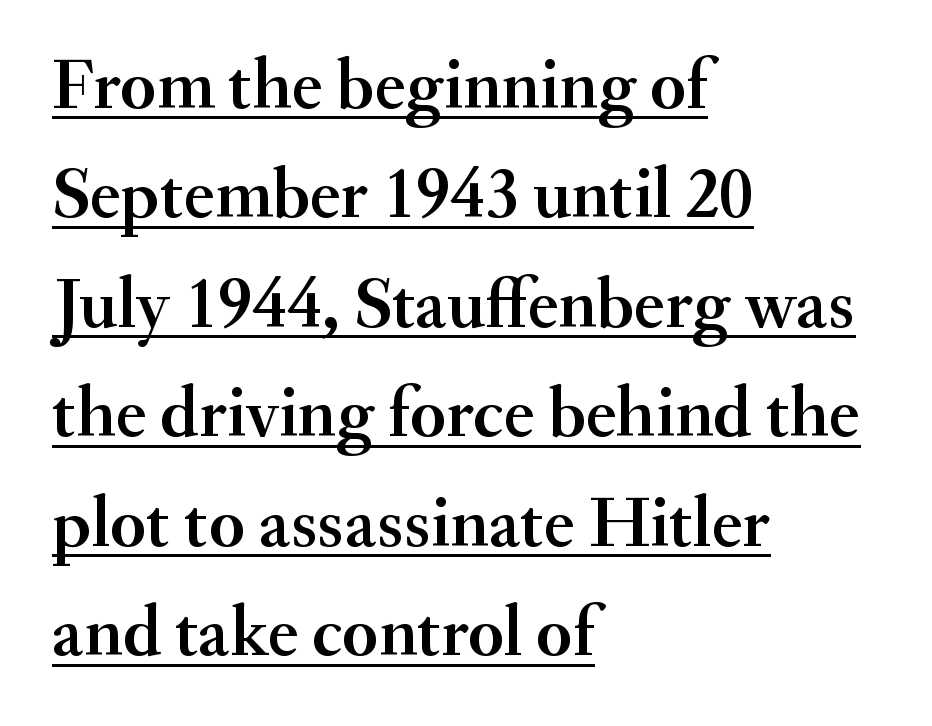
Q: Is the text italic (slanted)? A: No, it is upright.
Q: Is the typeface a serif or a sans-serif typeface? A: Serif.
Q: Is the text underlined? A: Yes.
Q: How is the paragraph aligned? A: Left-aligned.
Q: Is the spacing between letters normal or unusually wide? A: Normal.
Q: Is the spacing between lines tight, normal or loose? A: Normal.
Q: Width (condensed, normal, or wide)? A: Normal.
Q: Stroke contrast? A: Medium.
Q: x-height? A: Small.
Q: Monospaced? A: No.
